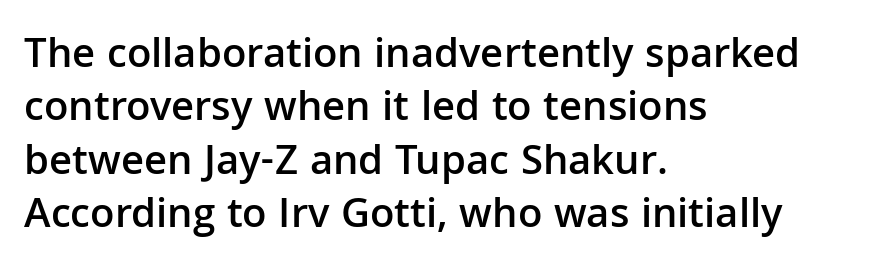
Q: Is the text bold? A: Semi-bold.
Q: Is the text italic (slanted)? A: No, it is upright.
Q: Is the typeface a serif or a sans-serif typeface? A: Sans-serif.
Q: Is the text underlined? A: No.
Q: How is the paragraph aligned? A: Left-aligned.
Q: Is the spacing between letters normal or unusually wide? A: Normal.
Q: Width (condensed, normal, or wide)? A: Normal.
Q: Stroke contrast? A: Low.
Q: x-height? A: Medium.
Q: Monospaced? A: No.
